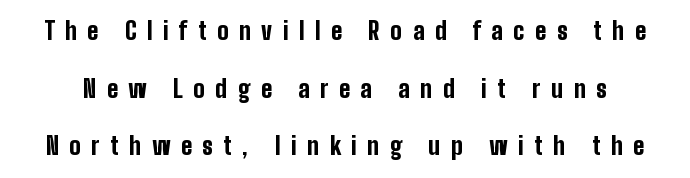
{"italic": "no", "bold": "yes", "underline": "no", "line_spacing": "loose", "line_spacing_ratio": 2.4, "letter_spacing": "wide", "letter_spacing_em": 0.44, "glyph_px": 24}
